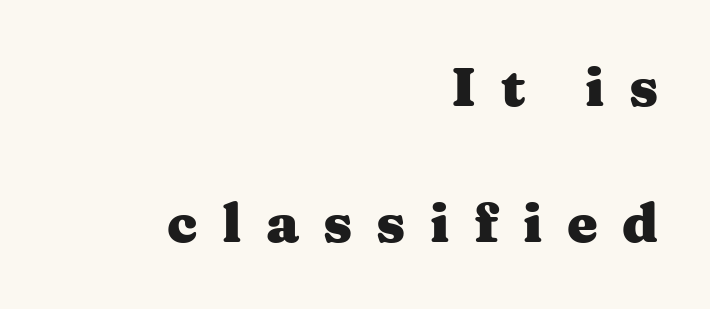
The image shows 55 px heavy, wide serif type, upright; set right-aligned, loose line spacing (2.47x), unusually wide letter spacing (+0.44 em), not underlined; medium stroke contrast and a medium x-height.
